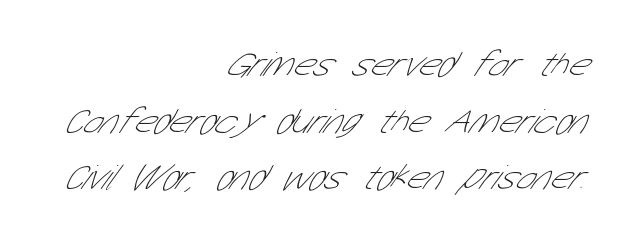
Is this a fixed-width face? No — the glyphs have proportional, varying widths. Does the leading feel generous? No, just average. These lines are composed in type without serifs. Typeset ragged left — the right edge is the straight one.
